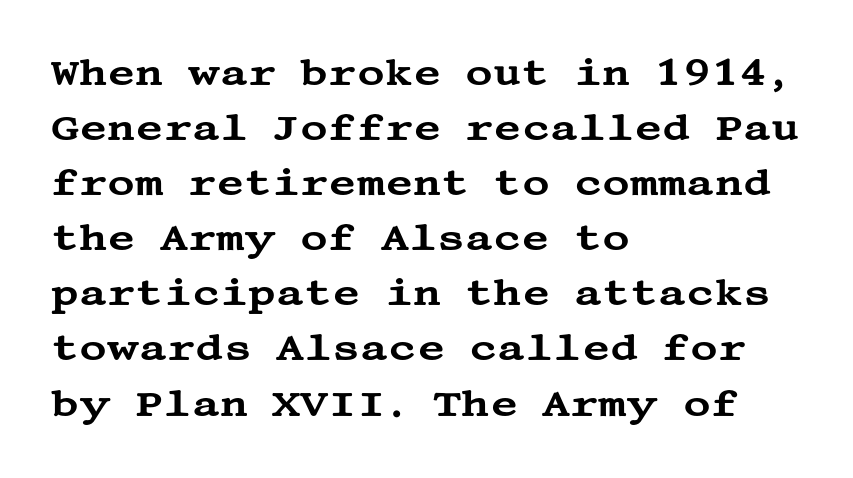
{"serif": "yes", "italic": "no", "width": "wide", "stroke_contrast": "medium", "x_height": "large", "underline": "no", "align": "left", "line_spacing": "normal", "line_spacing_ratio": 1.45, "letter_spacing": "normal", "letter_spacing_em": 0.0, "glyph_px": 38}
